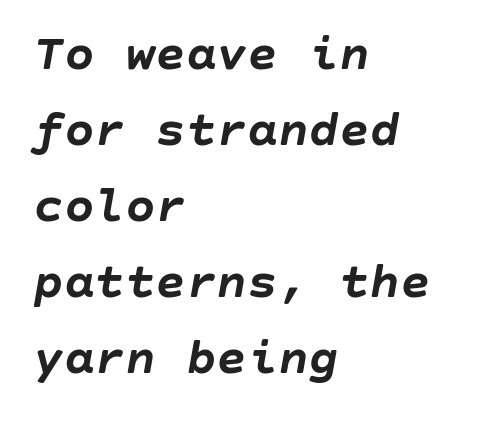
Q: Is the text bold? A: Yes.
Q: Is the text italic (slanted)? A: Yes, it leans right by about 10 degrees.
Q: Is the text underlined? A: No.
Q: How is the paragraph aligned? A: Left-aligned.
Q: Is the spacing between letters normal or unusually wide? A: Normal.
Q: Is the spacing between lines tight, normal or loose? A: Normal.
Q: Width (condensed, normal, or wide)? A: Normal.
Q: Stroke contrast? A: Low.
Q: x-height? A: Large.
